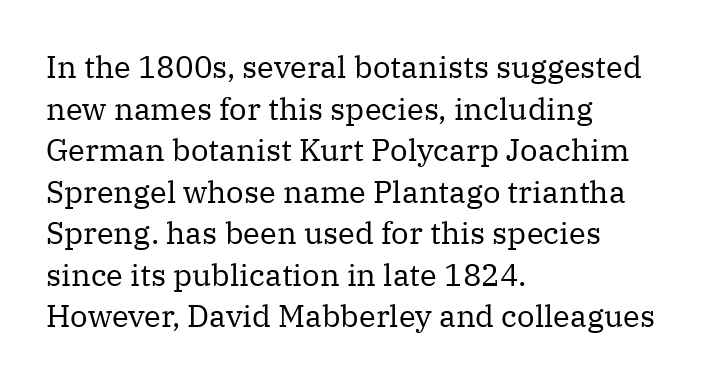
Note the varied advance widths — an 'i' is clearly narrower than an 'm'. This rendering uses left alignment, leaving the right contour irregular. No extra tracking has been applied to these lines. The baseline area is clear. On a weight scale, this lands at 450 or below.
